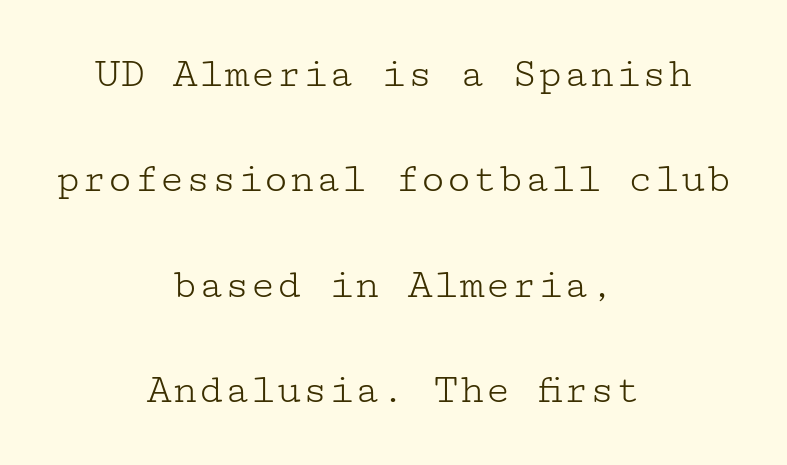
In terms of posture, this sample is upright. Glyph-to-glyph distance matches everyday printed text. Is the block centered? Yes — each line is placed symmetrically about the middle. These glyphs show unthickened strokes, regular width or finer.
